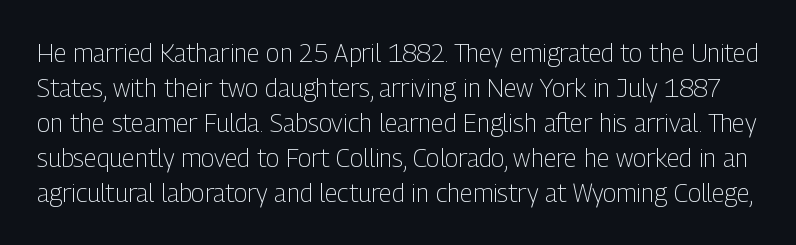
Horizontal bands of white between lines are of average thickness. Tall strokes in this sample are plumb rather than angled. No word sits above an underline. Is the stroke heavy? The answer is a plain regular-or-lighter. The type is set solid horizontally, with unmodified tracking.
